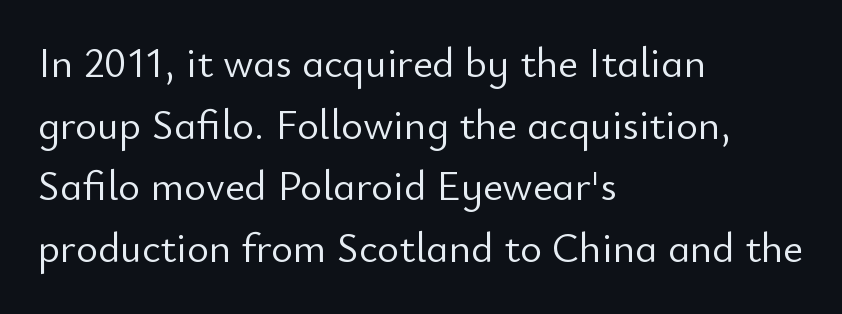
{"serif": "no", "italic": "no", "bold": "no", "weight": "light", "width": "normal", "stroke_contrast": "low", "x_height": "small", "monospaced": "no", "underline": "no", "align": "left", "line_spacing": "normal", "line_spacing_ratio": 1.47, "letter_spacing": "normal", "letter_spacing_em": 0.0, "glyph_px": 42}
